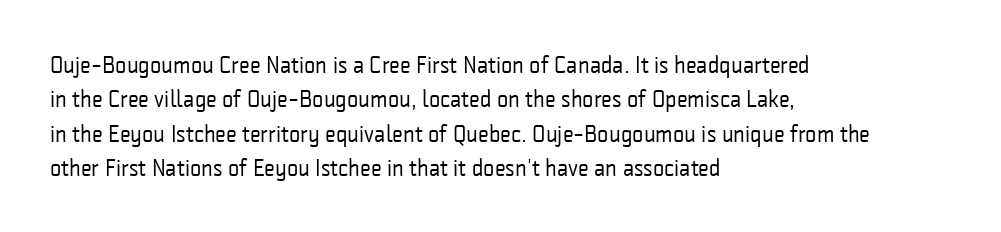
The image shows 24 px text type, upright; set left-aligned, normal line spacing (1.43x), normal letter spacing, not underlined.
